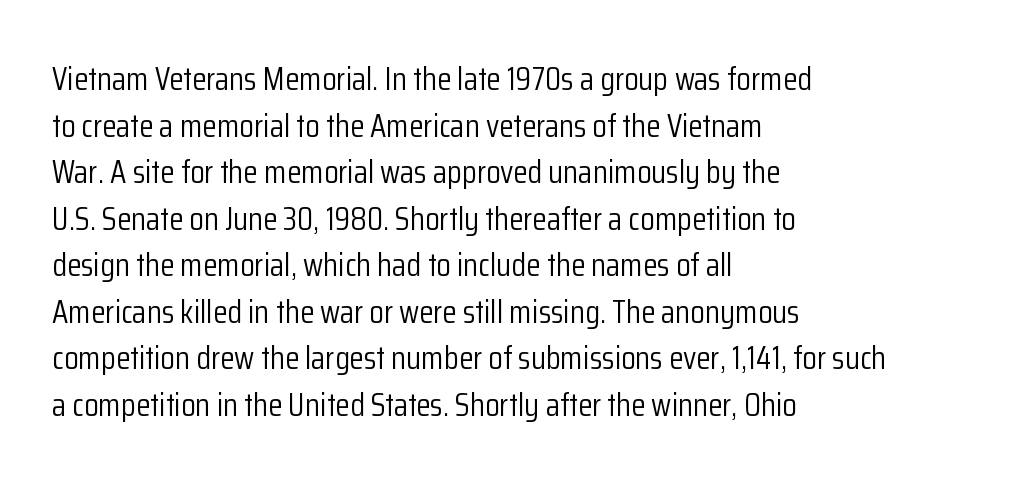
Regular leading. The characters are drawn with everyday or finer stroke widths. Posture: vertical. Unlike a traditional serif, this face leaves its strokes unadorned. Varying glyph widths throughout — classic text-font behaviour.
